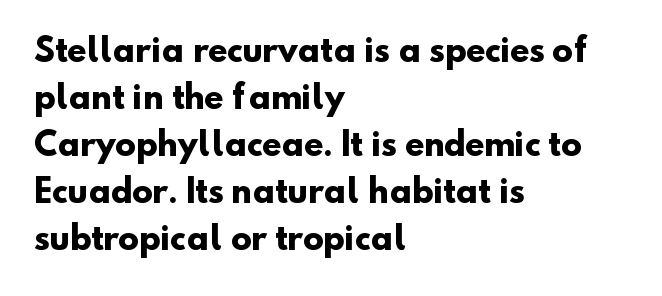
Q: Is the text bold? A: Yes.
Q: Is the typeface a serif or a sans-serif typeface? A: Sans-serif.
Q: Is the text underlined? A: No.
Q: How is the paragraph aligned? A: Left-aligned.
Q: Is the spacing between letters normal or unusually wide? A: Normal.
Q: Is the spacing between lines tight, normal or loose? A: Normal.
Q: Width (condensed, normal, or wide)? A: Normal.
Q: Stroke contrast? A: Low.
Q: x-height? A: Small.
Q: Monospaced? A: No.
